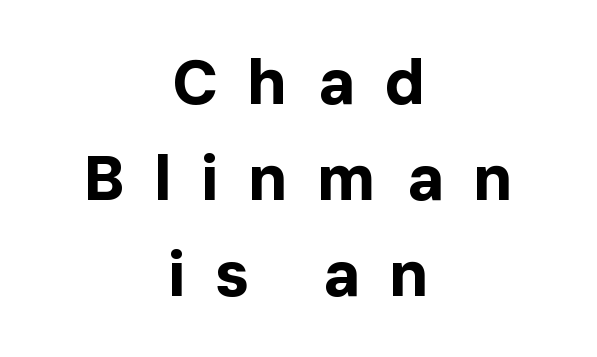
The image shows 63 px bold sans-serif type, upright; set centered, normal line spacing (1.52x), unusually wide letter spacing (+0.46 em), not underlined; low stroke contrast and a medium x-height.
